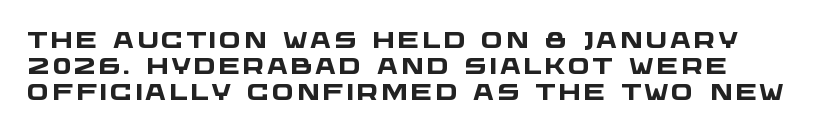
Does the leading feel generous? Not at all — it's pinched. Clear beneath every line of the passage. The characters look thick and weighty, a clear bold.
